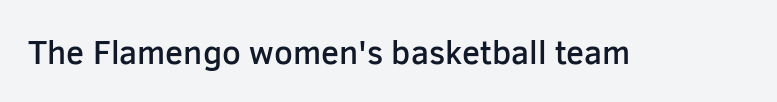
The image shows 33 px semibold sans-serif type, upright; set normal letter spacing, not underlined; low stroke contrast and a medium x-height.
